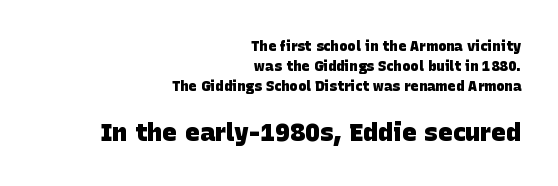
Q: Is the text bold? A: Yes.
Q: Is the text underlined? A: No.
Q: How is the paragraph aligned? A: Right-aligned.
Q: Is the spacing between letters normal or unusually wide? A: Normal.
Q: Is the spacing between lines tight, normal or loose? A: Normal.
Q: Which block of text is set in a larger size, the first (top) or the second (bottom)? A: The second (bottom) one.
